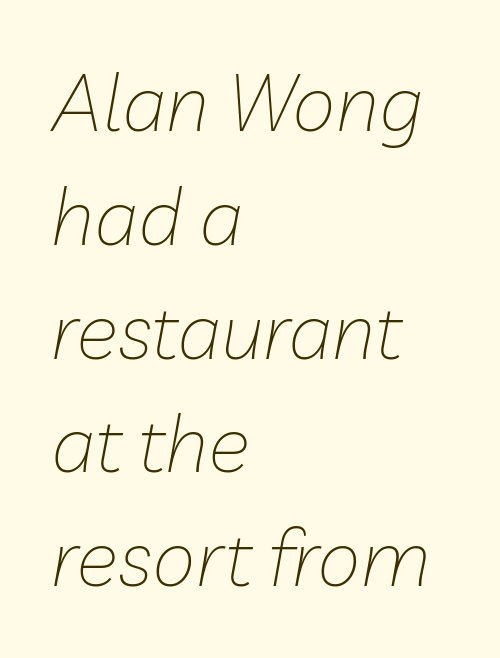
Q: Is the text bold? A: No.
Q: Is the text italic (slanted)? A: Yes, it leans right by about 10 degrees.
Q: Is the text underlined? A: No.
Q: How is the paragraph aligned? A: Left-aligned.
Q: Is the spacing between letters normal or unusually wide? A: Normal.
Q: Is the spacing between lines tight, normal or loose? A: Normal.
Q: Width (condensed, normal, or wide)? A: Normal.
Q: Stroke contrast? A: Low.
Q: x-height? A: Medium.
Q: Monospaced? A: No.
